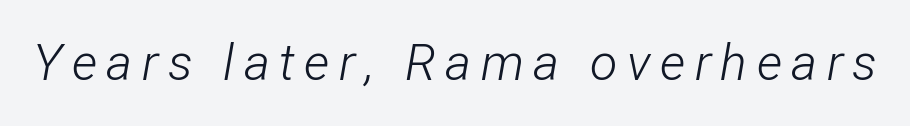
Q: Is the text bold? A: No.
Q: Is the text italic (slanted)? A: Yes, it leans right by about 12 degrees.
Q: Is the text underlined? A: No.
Q: Width (condensed, normal, or wide)? A: Condensed.
Q: Stroke contrast? A: Low.
Q: x-height? A: Medium.
Q: Monospaced? A: No.
